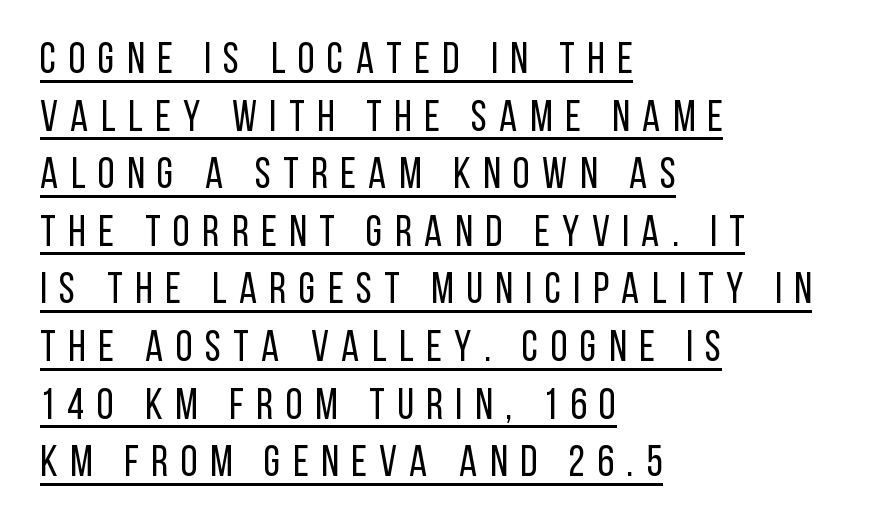
{"serif": "no", "italic": "no", "bold": "no", "weight": "regular", "width": "condensed", "stroke_contrast": "low", "x_height": "large", "monospaced": "no", "underline": "yes", "align": "left", "line_spacing": "normal", "line_spacing_ratio": 1.34, "letter_spacing": "wide", "letter_spacing_em": 0.29, "glyph_px": 43}
